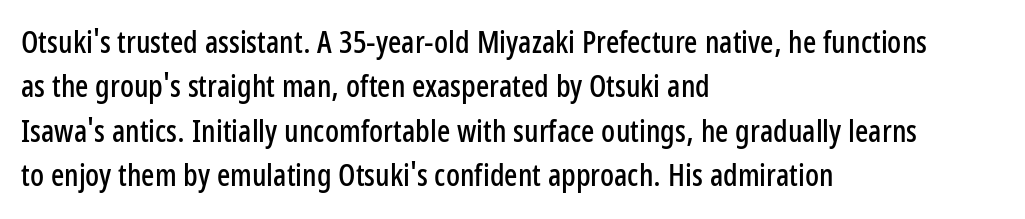
Q: Is the text italic (slanted)? A: No, it is upright.
Q: Is the typeface a serif or a sans-serif typeface? A: Sans-serif.
Q: Is the text underlined? A: No.
Q: How is the paragraph aligned? A: Left-aligned.
Q: Is the spacing between letters normal or unusually wide? A: Normal.
Q: Is the spacing between lines tight, normal or loose? A: Normal.
Q: Width (condensed, normal, or wide)? A: Condensed.
Q: Stroke contrast? A: Low.
Q: x-height? A: Medium.
Q: Monospaced? A: No.
